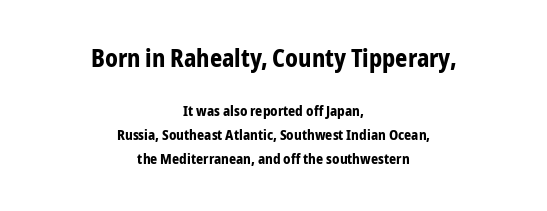
The letters sit at their default tracking, neither squeezed nor spread. The lettering stays uniformly vertical, giving the passage a roman look. This rendering features lettering with no underline. Two sizes are in play, and the larger belongs to the first block. The letters are bold, with thick, heavy strokes. The lines are quadded center.
